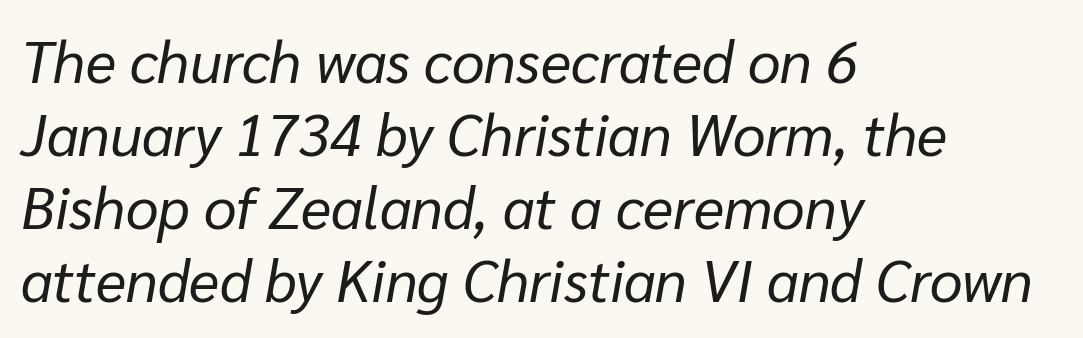
Q: Is the text bold? A: No.
Q: Is the text italic (slanted)? A: Yes, it leans right by about 10 degrees.
Q: Is the text underlined? A: No.
Q: How is the paragraph aligned? A: Left-aligned.
Q: Is the spacing between letters normal or unusually wide? A: Normal.
Q: Is the spacing between lines tight, normal or loose? A: Normal.
Q: Width (condensed, normal, or wide)? A: Normal.
Q: Stroke contrast? A: Low.
Q: x-height? A: Medium.
Q: Monospaced? A: No.
